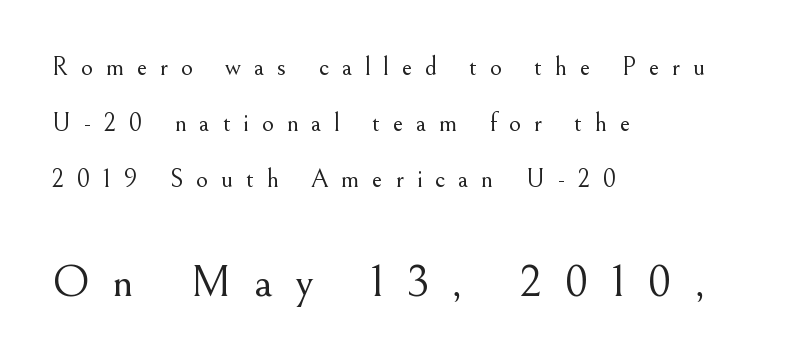
{"serif": "yes", "italic": "no", "bold": "no", "weight": "light", "width": "normal", "stroke_contrast": "medium", "x_height": "small", "monospaced": "no", "underline": "no", "align": "left", "line_spacing": "loose", "line_spacing_ratio": 2.15, "letter_spacing": "wide", "letter_spacing_em": 0.49, "larger_block": "second", "size_ratio": 1.77, "glyph_px": 46}
